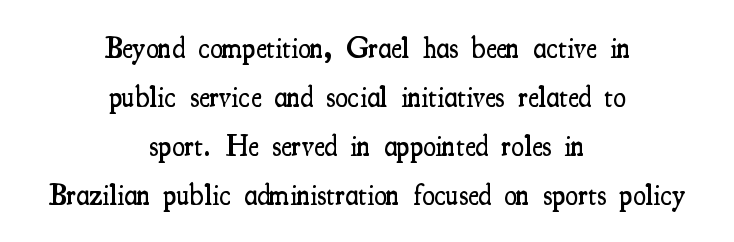
{"serif": "yes", "italic": "no", "bold": "semi", "weight": "semibold", "width": "condensed", "stroke_contrast": "medium", "x_height": "small", "monospaced": "no", "underline": "no", "align": "center", "line_spacing": "normal", "line_spacing_ratio": 1.69, "letter_spacing": "normal", "letter_spacing_em": 0.0, "glyph_px": 29}
